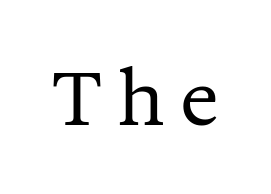
{"serif": "yes", "italic": "no", "bold": "no", "weight": "regular", "width": "normal", "stroke_contrast": "medium", "x_height": "medium", "monospaced": "no", "underline": "no", "letter_spacing": "wide", "letter_spacing_em": 0.22, "glyph_px": 73}
